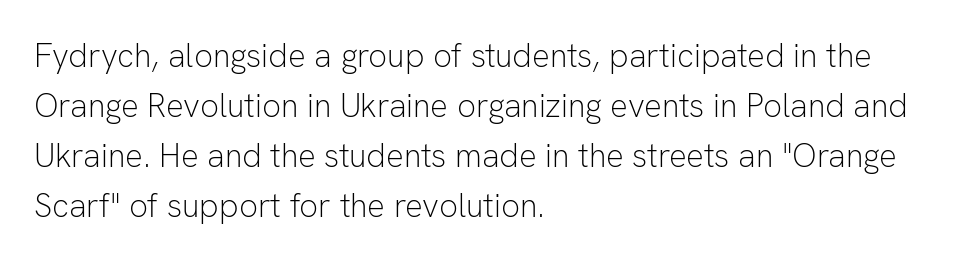
The image shows 33 px light sans-serif type, upright; set left-aligned, normal line spacing (1.52x), normal letter spacing, not underlined; low stroke contrast and a medium x-height.
